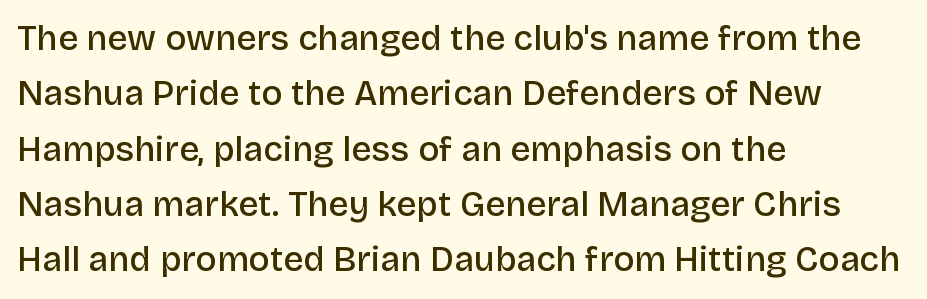
The image shows 35 px semibold sans-serif type, upright; set left-aligned, normal line spacing (1.58x), normal letter spacing, not underlined; low stroke contrast and a large x-height.
